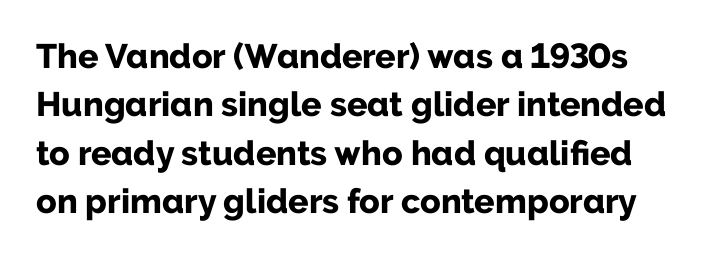
Q: Is the text bold? A: Yes.
Q: Is the text italic (slanted)? A: No, it is upright.
Q: Is the typeface a serif or a sans-serif typeface? A: Sans-serif.
Q: Is the text underlined? A: No.
Q: Is the spacing between letters normal or unusually wide? A: Normal.
Q: Is the spacing between lines tight, normal or loose? A: Normal.
Q: Width (condensed, normal, or wide)? A: Normal.
Q: Stroke contrast? A: Low.
Q: x-height? A: Medium.
Q: Monospaced? A: No.
